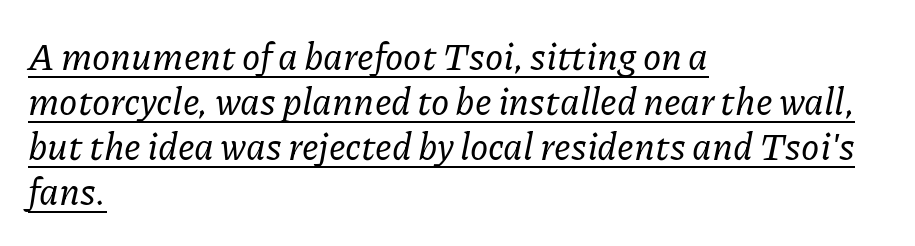
{"serif": "yes", "italic": "yes", "lean": "right", "slant_degrees": 11, "width": "normal", "stroke_contrast": "low", "x_height": "medium", "monospaced": "no", "underline": "yes", "align": "left", "line_spacing_ratio": 1.22, "letter_spacing": "normal", "letter_spacing_em": 0.0, "glyph_px": 37}
